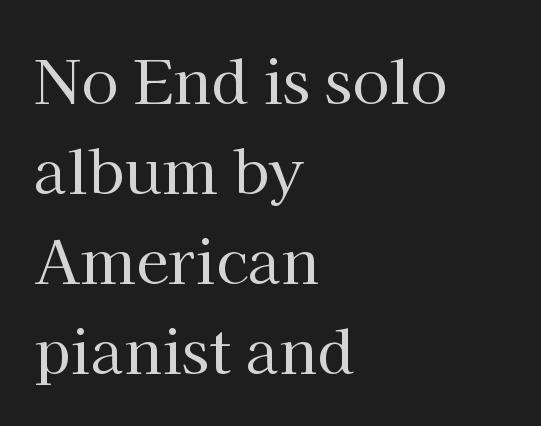
Q: Is the text bold? A: No.
Q: Is the text italic (slanted)? A: No, it is upright.
Q: Is the typeface a serif or a sans-serif typeface? A: Serif.
Q: Is the text underlined? A: No.
Q: How is the paragraph aligned? A: Left-aligned.
Q: Is the spacing between letters normal or unusually wide? A: Normal.
Q: Is the spacing between lines tight, normal or loose? A: Normal.
Q: Width (condensed, normal, or wide)? A: Normal.
Q: Stroke contrast? A: High.
Q: x-height? A: Medium.
Q: Monospaced? A: No.
